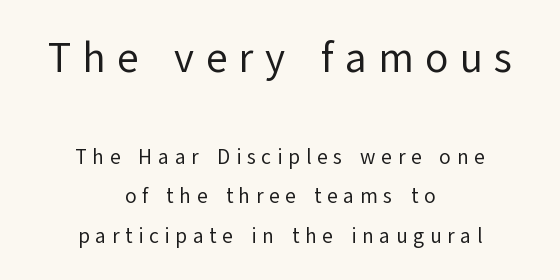
{"serif": "no", "italic": "no", "bold": "no", "weight": "regular", "width": "normal", "stroke_contrast": "low", "x_height": "medium", "monospaced": "no", "underline": "no", "align": "center", "line_spacing_ratio": 1.88, "letter_spacing": "wide", "letter_spacing_em": 0.27, "larger_block": "first", "size_ratio": 2.0, "glyph_px": 42}
